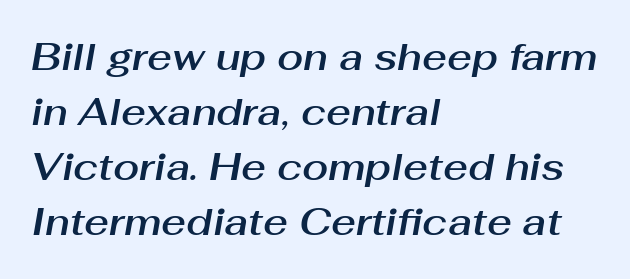
Honestly, there is no underline to notice here at all. When letters slant like this, we call the style italic. The paragraph has a hard left edge and a soft right edge. The rendering uses natural spacing where letterforms have individual widths. Reading down the column, the eye jumps a familiar distance to each next line.
